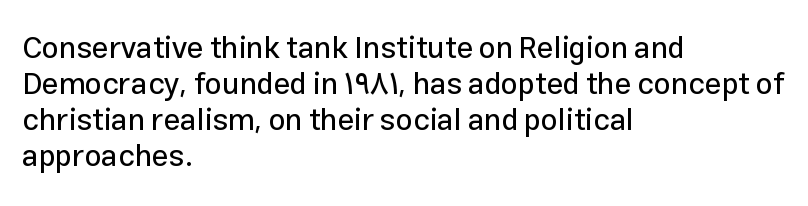
The image shows 30 px sans-serif type, upright; set left-aligned, line spacing 1.2x, normal letter spacing, not underlined; low stroke contrast and a medium x-height.
